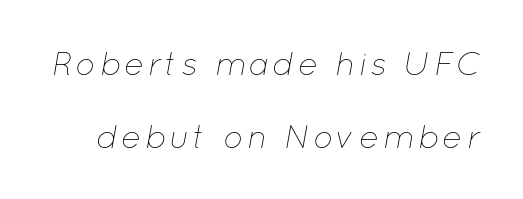
The image shows 33 px thin type, italic (leaning right); set loose line spacing (2.2x), not underlined; low stroke contrast and a medium x-height.
